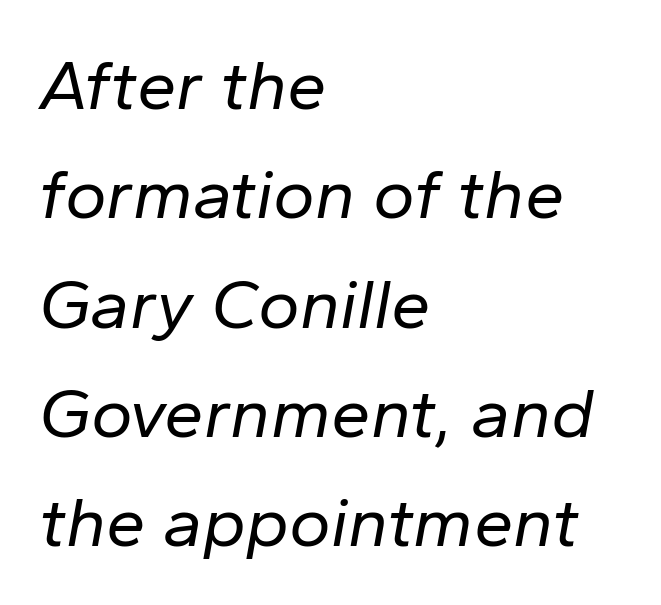
The image shows 71 px regular-weight type, italic (leaning right); set left-aligned, normal line spacing (1.54x), normal letter spacing, not underlined; low stroke contrast and a medium x-height.
